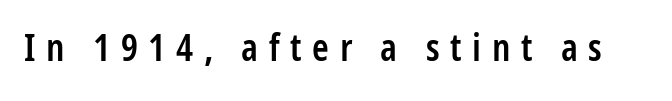
The foot of each line stays bare and open. Notice how the stems are strictly vertical — no italics here. Letter spacing: wide. The characters look somewhat weighty, a semibold short of true bold.
